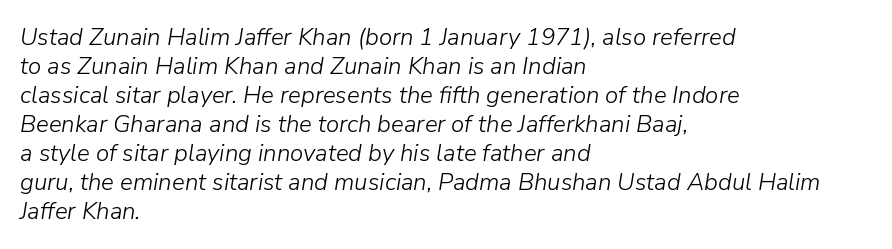
The image shows 24 px text type, italic (leaning right); set left-aligned, line spacing 1.21x, normal letter spacing, not underlined.
